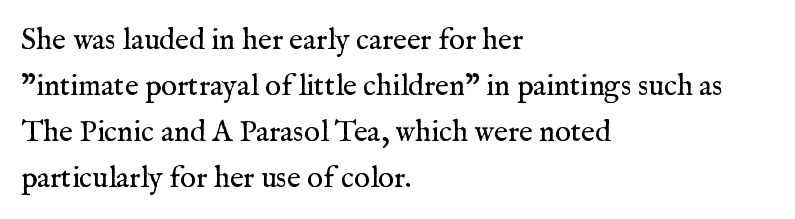
The image shows 30 px regular-weight serif type, upright; set left-aligned, normal line spacing (1.53x), normal letter spacing, not underlined; medium stroke contrast and a medium x-height.
